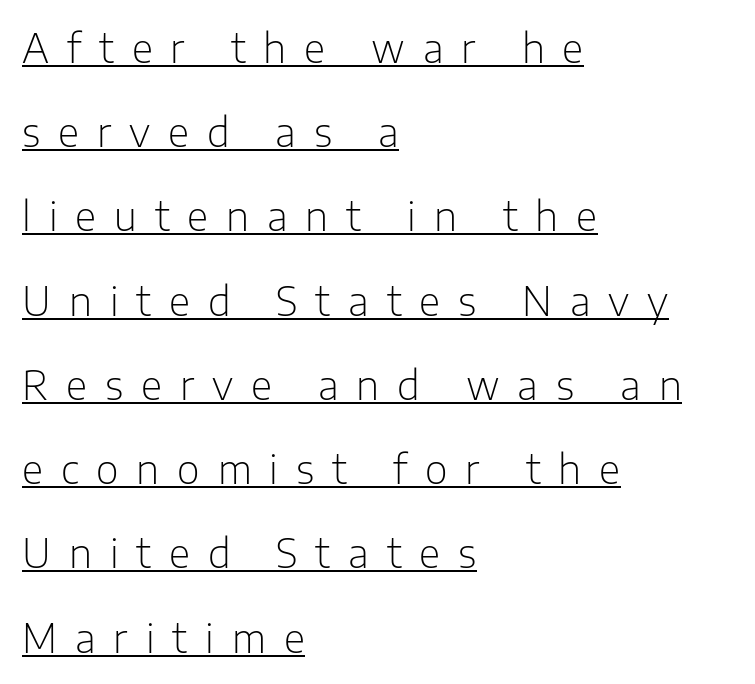
The text was rendered using a sans face with plain stroke endings. Stroke thickness stays within the range of a standard reading face or lighter. Caption: lettering with a line underneath. Notice how the stems are strictly vertical — no italics here. Each new line begins a long way beneath the previous one. Here the designer chose a conventional face with non-uniform glyph widths.
